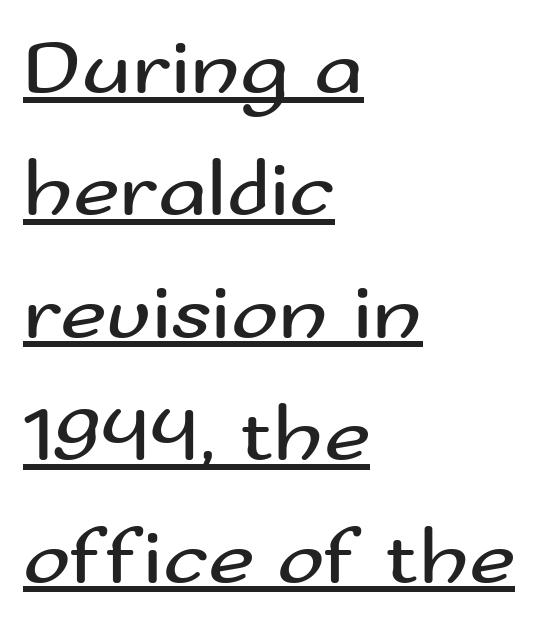
The vertical gap from one line to the next is medium. Between one letter and the next there's only the usual sliver of space. The rendering uses natural spacing where letterforms have individual widths. Posture: straight, roman, zero tilt. Look at the bottom of the vertical strokes: they stop flat, with no serifs. Quick note: underline on.
